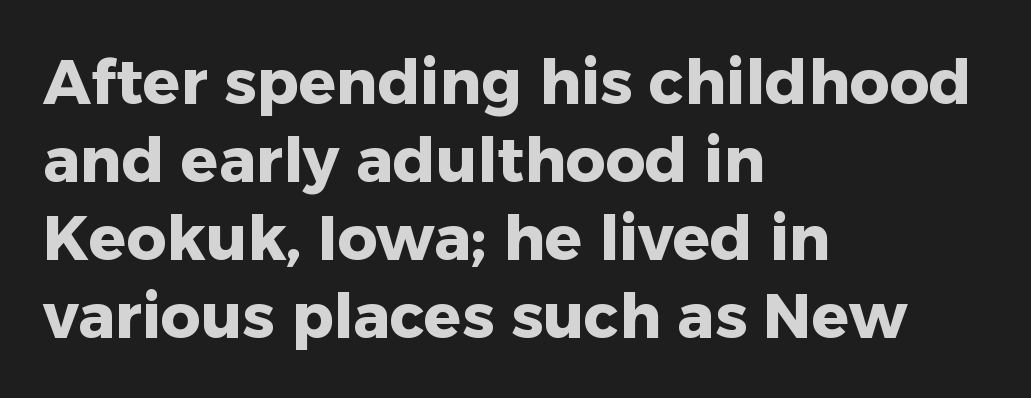
Q: Is the text bold? A: Yes.
Q: Is the text italic (slanted)? A: No, it is upright.
Q: Is the typeface a serif or a sans-serif typeface? A: Sans-serif.
Q: Is the text underlined? A: No.
Q: How is the paragraph aligned? A: Left-aligned.
Q: Is the spacing between letters normal or unusually wide? A: Normal.
Q: Is the spacing between lines tight, normal or loose? A: Normal.
Q: Width (condensed, normal, or wide)? A: Normal.
Q: Stroke contrast? A: Low.
Q: x-height? A: Medium.
Q: Monospaced? A: No.
